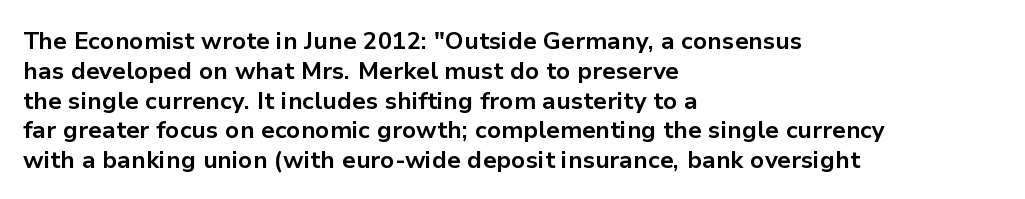
The image shows 24 px bold type, upright; set left-aligned, line spacing 1.24x, normal letter spacing, not underlined.
